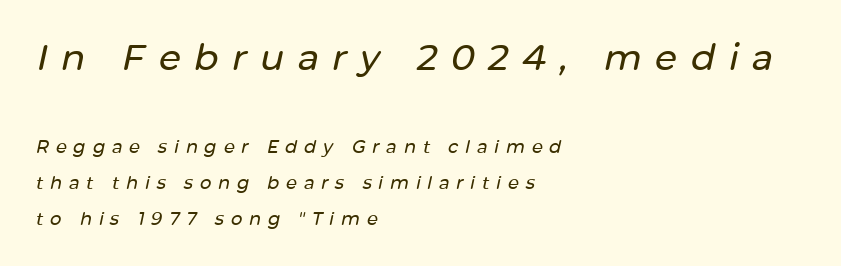
The designer gave the opening block more size than the closing block. The string is rendered with underlining switched off. All the whitespace from short lines collects on the right. The letters advance in unequal steps, a hallmark of proportional type. The glyphs look as if they've been sheared to an angle. A typesetter would call this leading open, well beyond the default.
